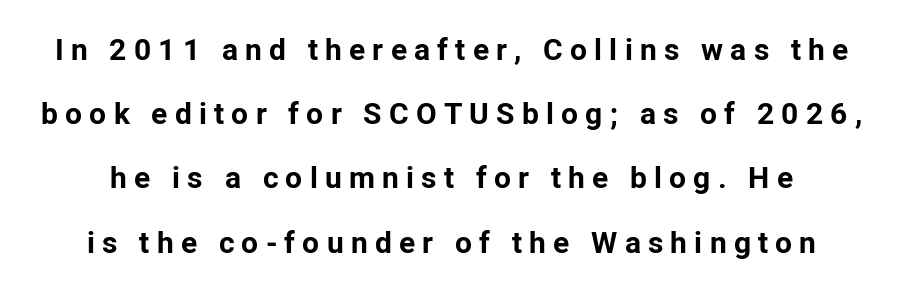
Whoever set this chose breathing room over compactness in the vertical rhythm. Spacing verdict: proportional, widths tailored to each character. Serif or sans? Sans — the stroke terminals are bare. The glyphs have the mass of a bold cut.
